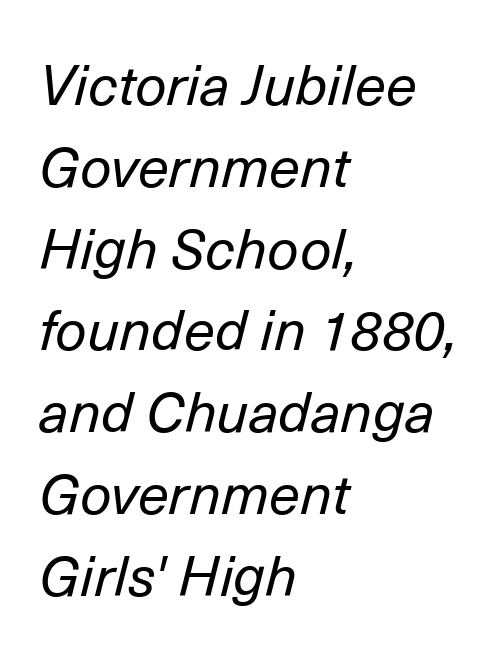
{"italic": "yes", "lean": "right", "slant_degrees": 14, "bold": "no", "weight": "regular", "width": "normal", "stroke_contrast": "low", "x_height": "medium", "monospaced": "no", "underline": "no", "align": "left", "line_spacing": "normal", "line_spacing_ratio": 1.46, "letter_spacing": "normal", "letter_spacing_em": 0.0, "glyph_px": 56}
